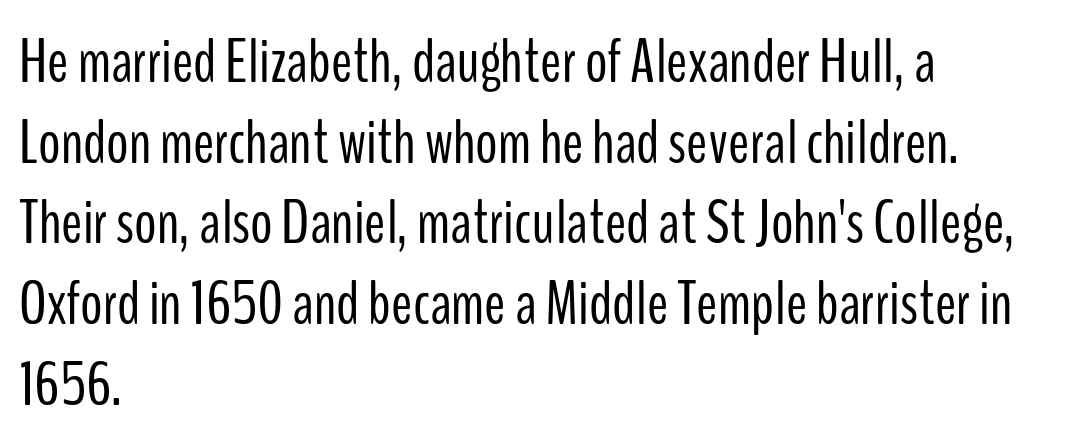
The image shows 63 px light, condensed sans-serif type, upright; set left-aligned, normal line spacing (1.28x), normal letter spacing, not underlined; low stroke contrast and a medium x-height.
